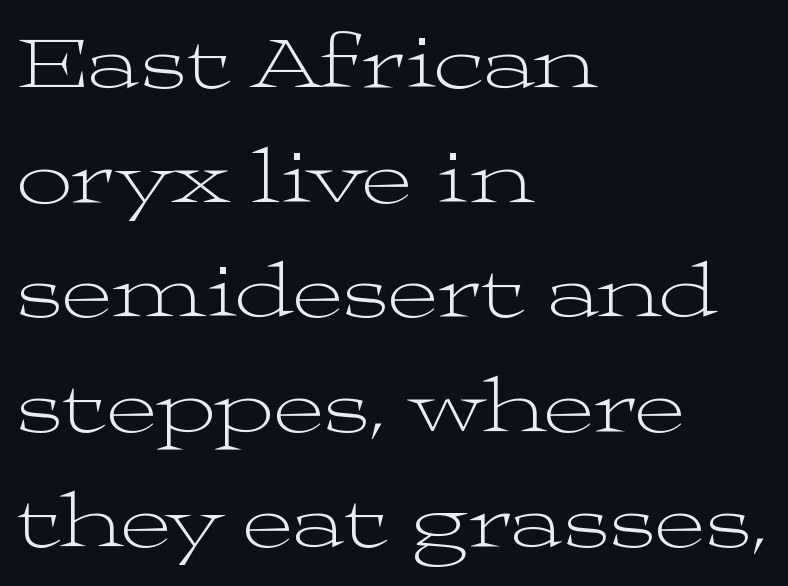
Q: Is the text bold? A: No.
Q: Is the text italic (slanted)? A: No, it is upright.
Q: Is the typeface a serif or a sans-serif typeface? A: Serif.
Q: Is the text underlined? A: No.
Q: How is the paragraph aligned? A: Left-aligned.
Q: Is the spacing between letters normal or unusually wide? A: Normal.
Q: Is the spacing between lines tight, normal or loose? A: Normal.
Q: Width (condensed, normal, or wide)? A: Wide.
Q: Stroke contrast? A: Medium.
Q: x-height? A: Medium.
Q: Monospaced? A: No.
